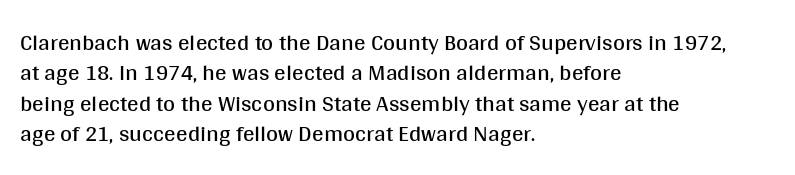
Q: Is the text bold? A: No.
Q: Is the text italic (slanted)? A: No, it is upright.
Q: Is the text underlined? A: No.
Q: How is the paragraph aligned? A: Left-aligned.
Q: Is the spacing between letters normal or unusually wide? A: Normal.
Q: Is the spacing between lines tight, normal or loose? A: Normal.
